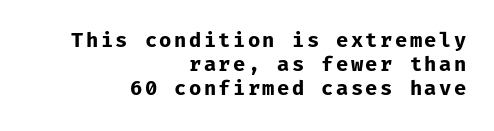
Heavy-handed strokes throughout: this text is bold. Every character sits straight up, as roman type does. The lines in this sample share a right terminus and differ only in where they begin. Clear beneath every line of the passage.
